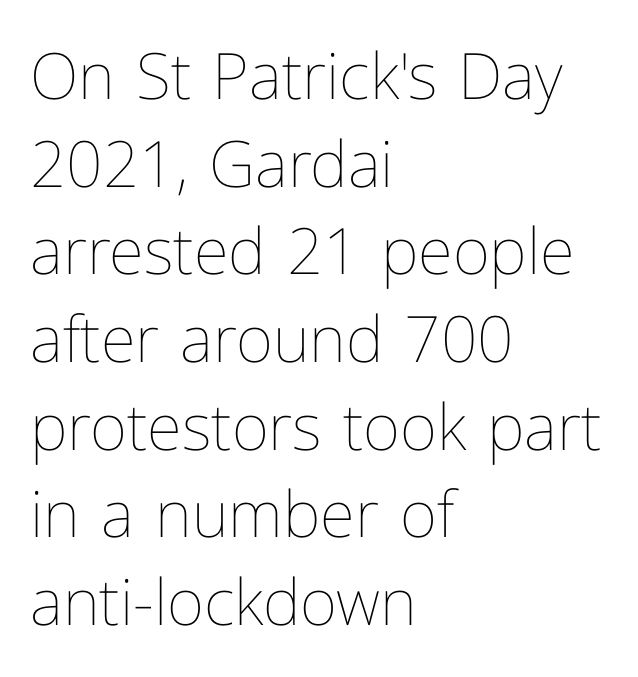
Where is the straight margin? On the left. Tracking value appears to be zero — textbook default spacing. The letterforms sit at book weight or below. Posture: vertical. Character widths vary here, with narrow letters taking less room than wide ones.
